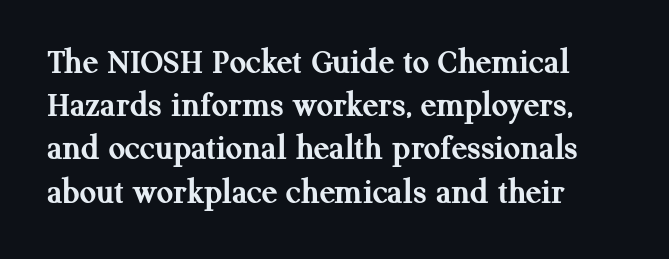
{"serif": "yes", "italic": "no", "bold": "yes", "weight": "semibold", "width": "normal", "stroke_contrast": "medium", "x_height": "medium", "monospaced": "no", "underline": "no", "line_spacing_ratio": 1.2, "letter_spacing": "normal", "letter_spacing_em": 0.0, "glyph_px": 36}
